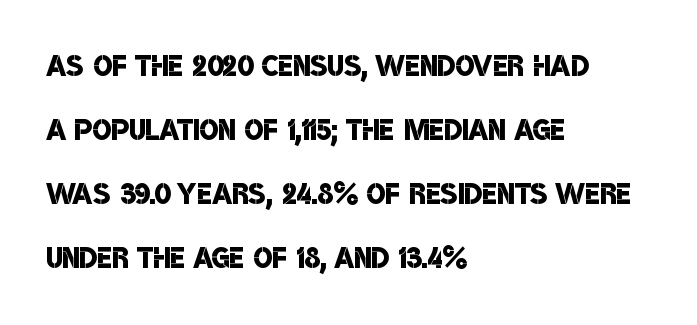
The image shows 40 px semibold, condensed sans-serif type; set left-aligned, normal line spacing (1.6x), normal letter spacing, not underlined; low stroke contrast and a large x-height.
